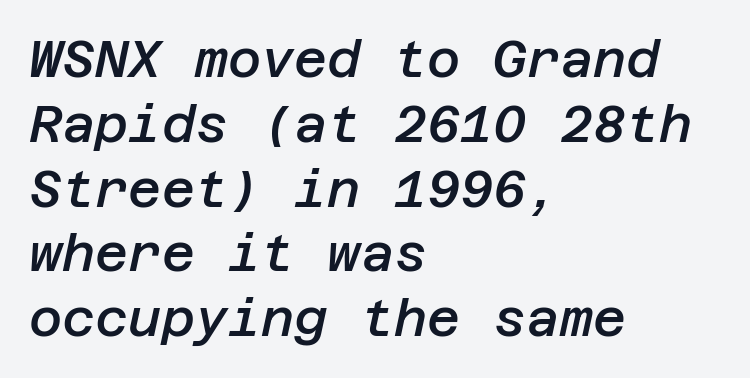
The typesetter chose a ragged-right arrangement here. Firm but not heavy-handed strokes: this text is semibold. Slant detected: the letters are inclined. Honestly, there is no underline to notice here at all. The horizontal fit of the characters is conventional and even.
